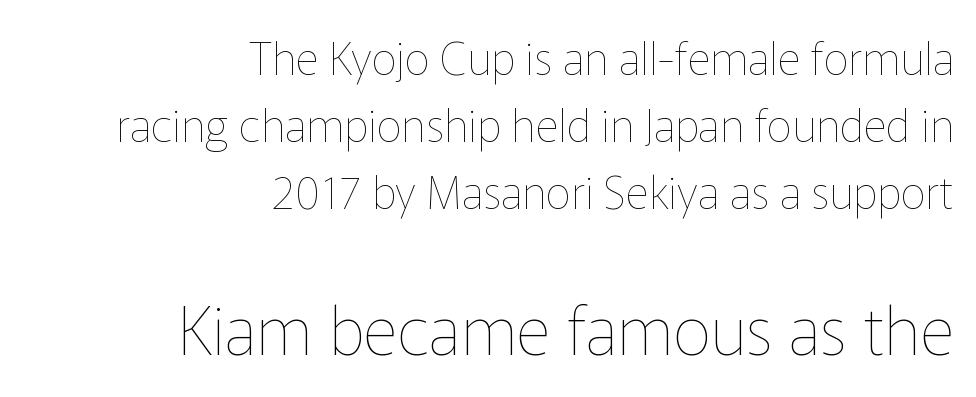
The image shows 67 px thin type, upright; set right-aligned, normal line spacing (1.49x), normal letter spacing, not underlined; the second (bottom) block is 1.49x larger; low stroke contrast and a medium x-height.
